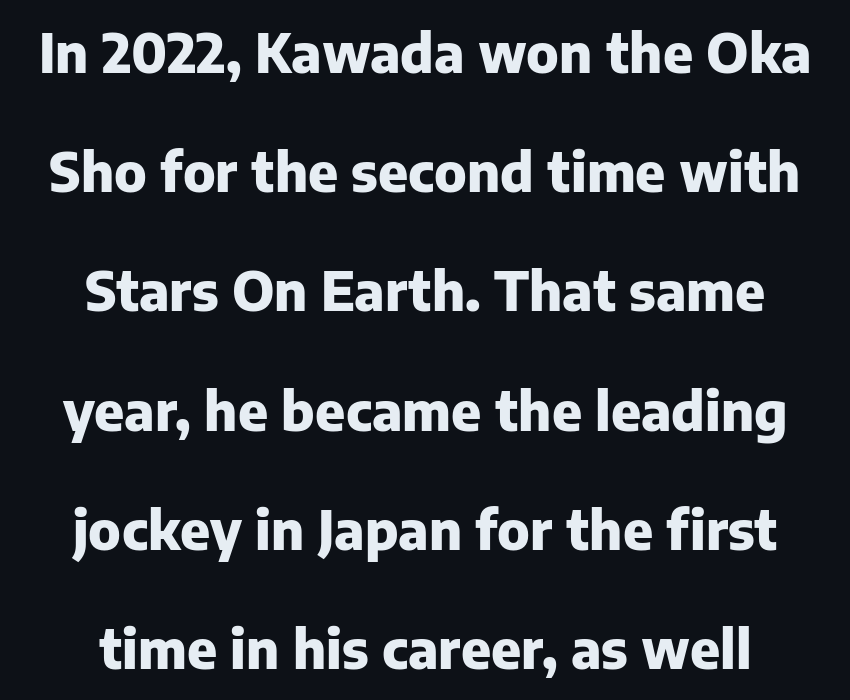
{"serif": "no", "italic": "no", "bold": "yes", "weight": "heavy", "width": "normal", "stroke_contrast": "low", "x_height": "medium", "monospaced": "no", "underline": "no", "align": "center", "line_spacing": "loose", "line_spacing_ratio": 2.25, "letter_spacing": "normal", "letter_spacing_em": 0.0, "glyph_px": 53}
